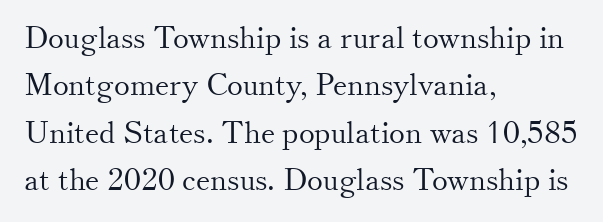
The space beneath each line is pristine and unruled. The face looks like a standard text weight, possibly lighter. The horizontal fit of the characters is conventional and even. Serif or sans? Serif — the stroke terminals have little feet.
